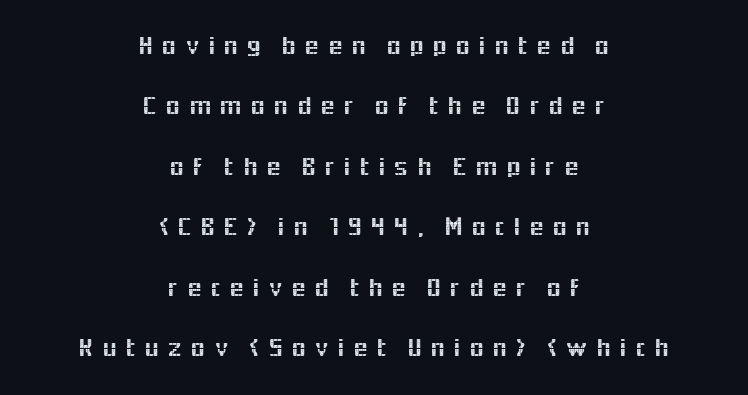
Q: Is the text italic (slanted)? A: No, it is upright.
Q: Is the text underlined? A: No.
Q: How is the paragraph aligned? A: Centered.
Q: Is the spacing between letters normal or unusually wide? A: Unusually wide.
Q: Is the spacing between lines tight, normal or loose? A: Loose.
